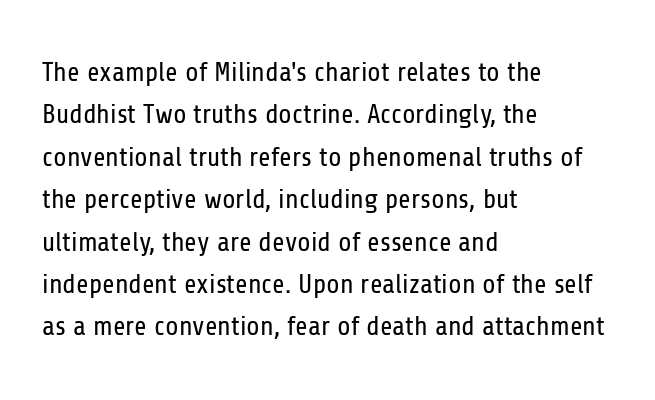
The image shows 27 px text type, upright; set left-aligned, normal line spacing (1.57x), normal letter spacing, not underlined.
